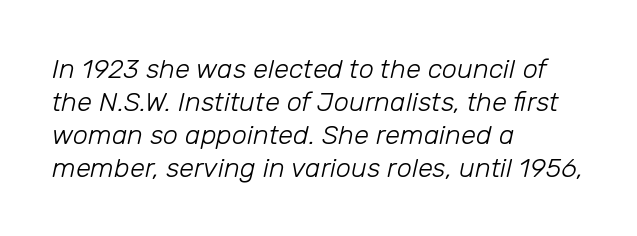
The image shows 27 px text type, italic (leaning right); set left-aligned, line spacing 1.22x, normal letter spacing, not underlined.
